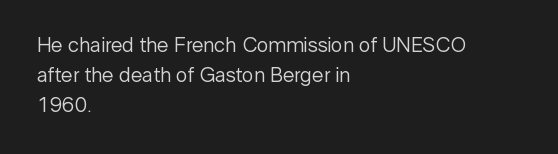
Quick note: interline space is typical. Nothing unusual about the tracking: characters are spaced as the font intends. Unmarked baselines from the first word to the last. No italicization has been applied; the sample stays upright.
